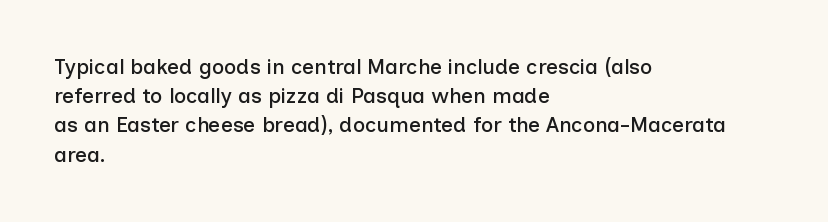
Q: Is the text italic (slanted)? A: No, it is upright.
Q: Is the text underlined? A: No.
Q: How is the paragraph aligned? A: Left-aligned.
Q: Is the spacing between letters normal or unusually wide? A: Normal.
Q: Is the spacing between lines tight, normal or loose? A: Normal.
